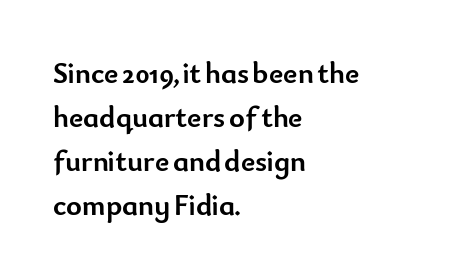
{"serif": "no", "italic": "no", "bold": "yes", "weight": "semibold", "width": "normal", "stroke_contrast": "low", "x_height": "small", "monospaced": "no", "underline": "no", "align": "left", "line_spacing": "normal", "line_spacing_ratio": 1.47, "letter_spacing": "normal", "letter_spacing_em": 0.0, "glyph_px": 30}
